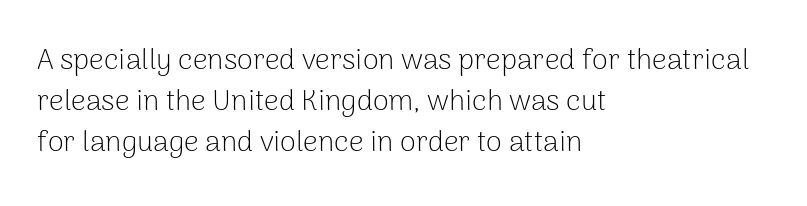
Observe the absence of serifs on each vertical stroke in this sample. Underlining? Definitely not there. Every stem runs plumb, perpendicular to the baseline. The face looks like a standard text weight, possibly lighter. You could call the tracking neutral — neither tight nor loose. In terms of leading, this rendering sits right in the middle.
